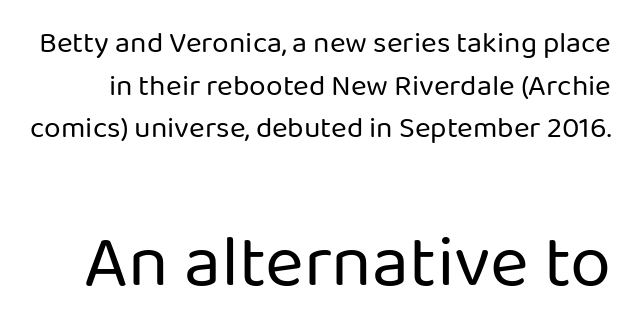
{"serif": "no", "italic": "no", "bold": "no", "weight": "regular", "width": "normal", "stroke_contrast": "low", "x_height": "medium", "monospaced": "no", "underline": "no", "line_spacing": "normal", "line_spacing_ratio": 1.42, "letter_spacing": "normal", "letter_spacing_em": 0.0, "larger_block": "second", "size_ratio": 2.47, "glyph_px": 74}
